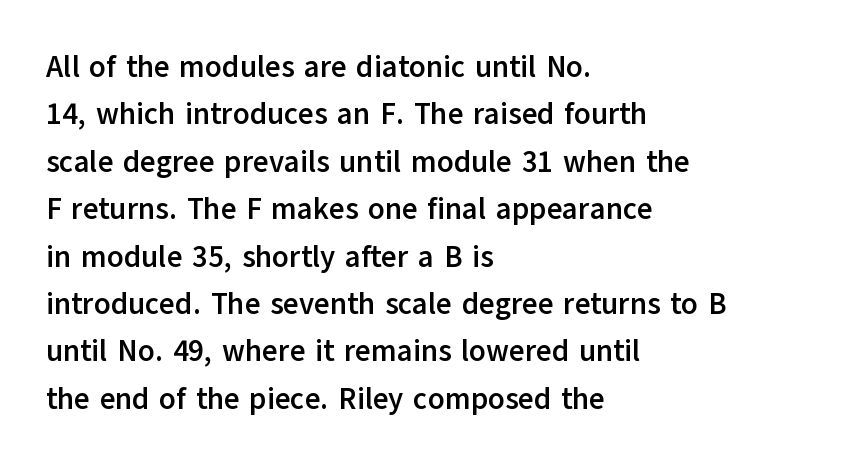
The image shows 30 px semibold sans-serif type, upright; set left-aligned, normal line spacing (1.58x), normal letter spacing, not underlined; low stroke contrast and a medium x-height.
